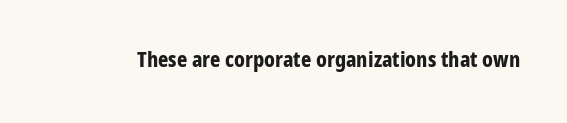
The image shows 22 px bold type, upright; set normal letter spacing, not underlined.
